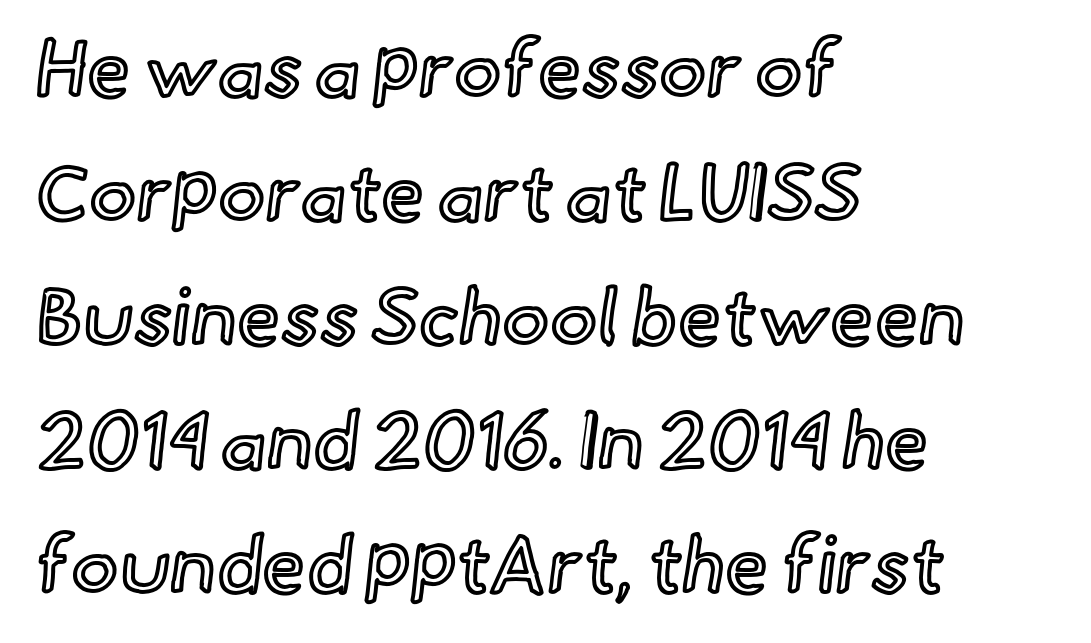
Q: Is the text italic (slanted)? A: Yes.
Q: Is the text underlined? A: No.
Q: How is the paragraph aligned? A: Left-aligned.
Q: Is the spacing between letters normal or unusually wide? A: Normal.
Q: Is the spacing between lines tight, normal or loose? A: Normal.
Q: Width (condensed, normal, or wide)? A: Normal.
Q: x-height? A: Small.
Q: Monospaced? A: No.
